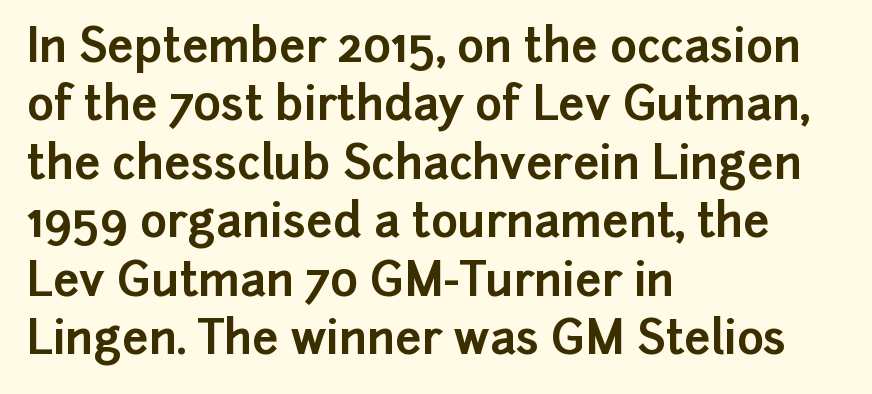
The image shows 46 px bold sans-serif type, upright; set left-aligned, normal line spacing (1.27x), normal letter spacing, not underlined; low stroke contrast and a medium x-height.
